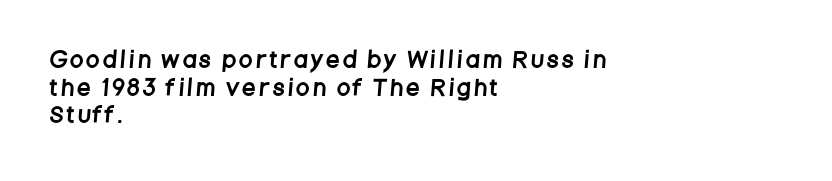
Lines of text with bare space underneath. Spacing between characters has been opened up far beyond the box default. Left-aligned paragraph, ragged on the right. Rows of type keep a routine distance in the vertical direction.
